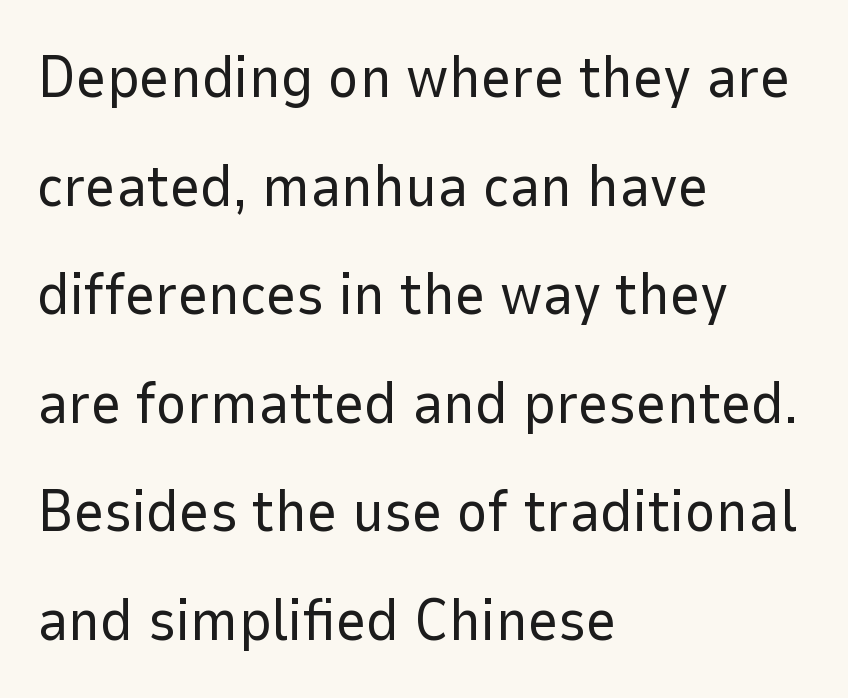
Observe the absence of serifs on each vertical stroke in this sample. On a weight scale, this lands at 450 or below. Characters remain perfectly vertical along every line. Here the glyphs are tracked normally, forming tight word shapes. The passage is arranged the way most books set body copy — flush left.
